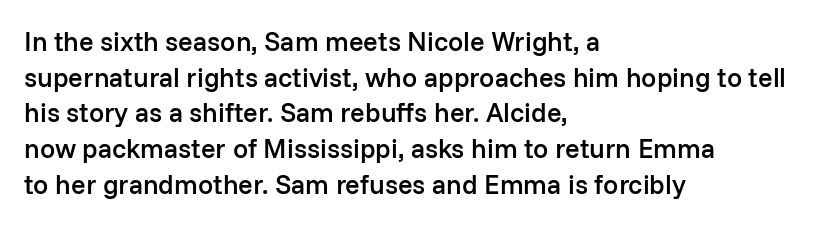
Compared with an ordinary text face, these strokes are moderately heavier — a semibold. The type sits square on the baseline with zero lean. The letters sit at their default tracking, neither squeezed nor spread. A normal amount of white space separates one row of letters from the next.
